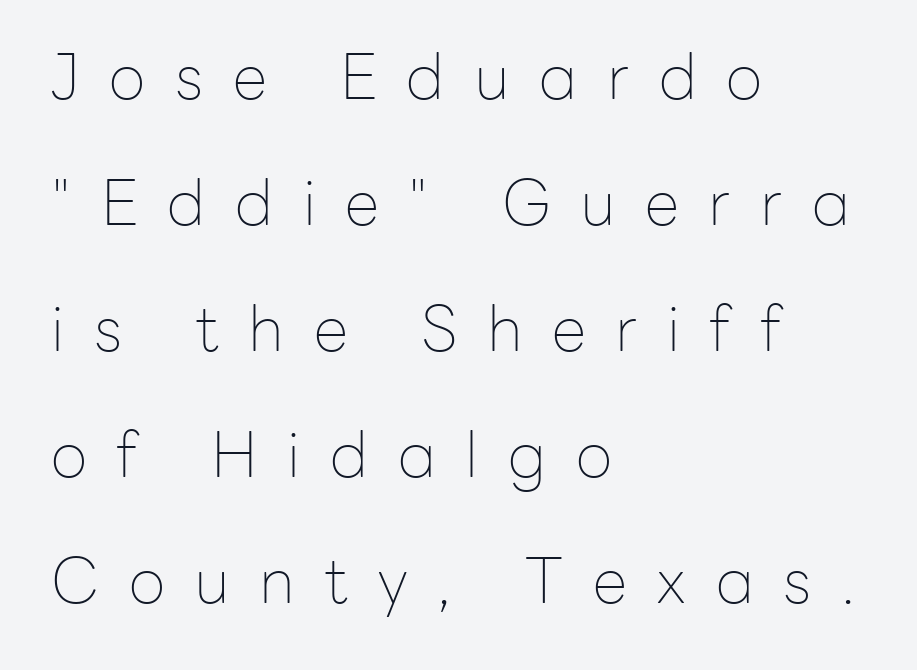
Q: Is the text bold? A: No.
Q: Is the text italic (slanted)? A: No, it is upright.
Q: Is the typeface a serif or a sans-serif typeface? A: Sans-serif.
Q: Is the text underlined? A: No.
Q: How is the paragraph aligned? A: Left-aligned.
Q: Is the spacing between letters normal or unusually wide? A: Unusually wide.
Q: Is the spacing between lines tight, normal or loose? A: Loose.
Q: Width (condensed, normal, or wide)? A: Normal.
Q: Stroke contrast? A: Low.
Q: x-height? A: Medium.
Q: Monospaced? A: No.
